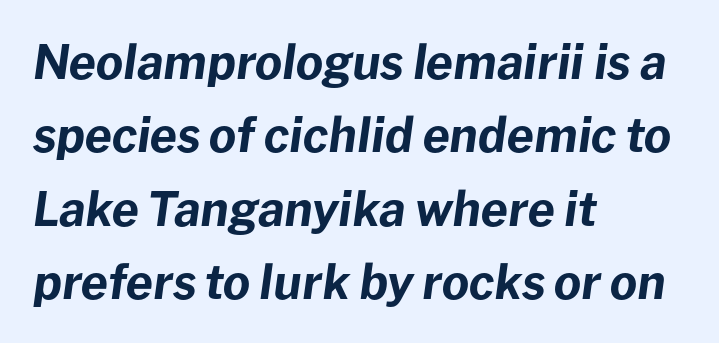
Q: Is the text bold? A: Yes.
Q: Is the text italic (slanted)? A: Yes, it leans right by about 8 degrees.
Q: Is the text underlined? A: No.
Q: How is the paragraph aligned? A: Left-aligned.
Q: Is the spacing between letters normal or unusually wide? A: Normal.
Q: Is the spacing between lines tight, normal or loose? A: Normal.
Q: Width (condensed, normal, or wide)? A: Normal.
Q: Stroke contrast? A: Low.
Q: x-height? A: Medium.
Q: Monospaced? A: No.
